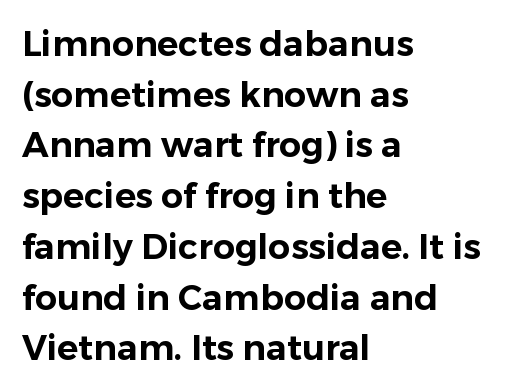
Q: Is the text italic (slanted)? A: No, it is upright.
Q: Is the typeface a serif or a sans-serif typeface? A: Sans-serif.
Q: Is the text underlined? A: No.
Q: How is the paragraph aligned? A: Left-aligned.
Q: Is the spacing between letters normal or unusually wide? A: Normal.
Q: Is the spacing between lines tight, normal or loose? A: Normal.
Q: Width (condensed, normal, or wide)? A: Normal.
Q: Stroke contrast? A: Low.
Q: x-height? A: Medium.
Q: Monospaced? A: No.
